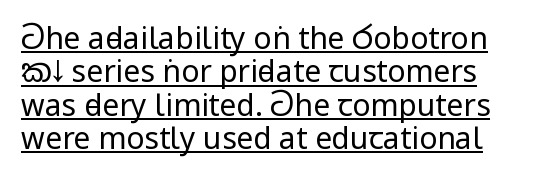
{"serif": "no", "italic": "no", "bold": "no", "weight": "regular", "width": "condensed", "stroke_contrast": "low", "underline": "yes", "align": "left", "line_spacing": "tight", "line_spacing_ratio": 1.11, "letter_spacing": "normal", "letter_spacing_em": 0.0, "glyph_px": 30}
